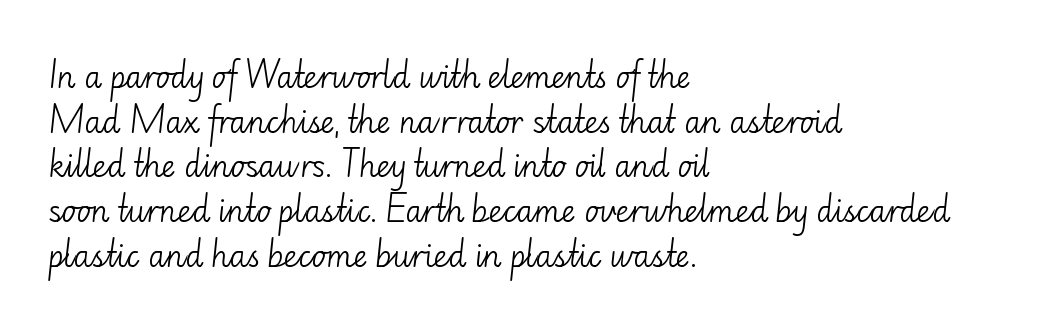
Q: Is the text bold? A: No.
Q: Is the text italic (slanted)? A: Yes.
Q: Is the typeface a serif or a sans-serif typeface? A: Sans-serif.
Q: Is the text underlined? A: No.
Q: How is the paragraph aligned? A: Left-aligned.
Q: Is the spacing between letters normal or unusually wide? A: Normal.
Q: Is the spacing between lines tight, normal or loose? A: Normal.
Q: Width (condensed, normal, or wide)? A: Normal.
Q: Stroke contrast? A: Low.
Q: x-height? A: Small.
Q: Monospaced? A: No.
